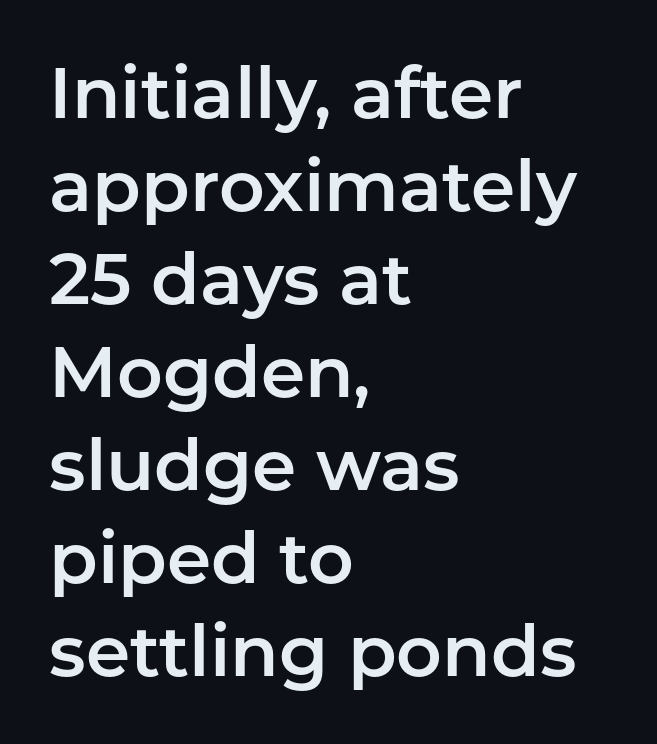
{"serif": "no", "italic": "no", "width": "normal", "stroke_contrast": "low", "x_height": "medium", "monospaced": "no", "underline": "no", "align": "left", "line_spacing": "normal", "line_spacing_ratio": 1.31, "letter_spacing": "normal", "letter_spacing_em": 0.0, "glyph_px": 71}
